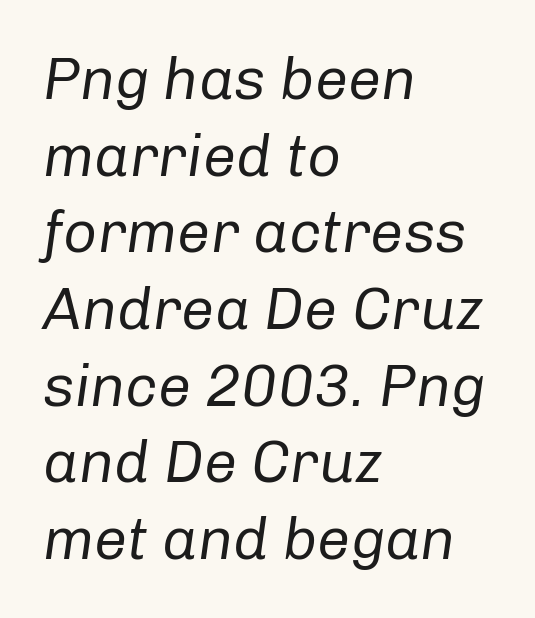
Q: Is the text bold? A: No.
Q: Is the text italic (slanted)? A: Yes, it leans right by about 8 degrees.
Q: Is the text underlined? A: No.
Q: How is the paragraph aligned? A: Left-aligned.
Q: Is the spacing between letters normal or unusually wide? A: Normal.
Q: Is the spacing between lines tight, normal or loose? A: Normal.
Q: Width (condensed, normal, or wide)? A: Normal.
Q: Stroke contrast? A: Low.
Q: x-height? A: Medium.
Q: Monospaced? A: No.
